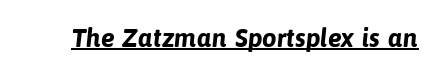
The rendering keeps characters at their native spacing. Each line of the rendering has a horizontal stroke beneath the glyphs. Every letter is thick-stroked: bold, no question.
